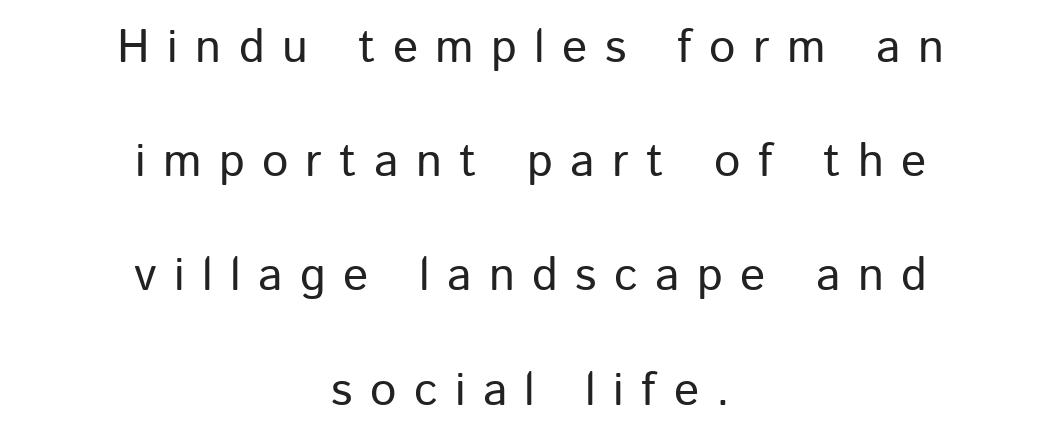
The image shows 47 px sans-serif type, upright; set centered, loose line spacing (2.43x), unusually wide letter spacing (+0.37 em), not underlined; low stroke contrast and a medium x-height.
